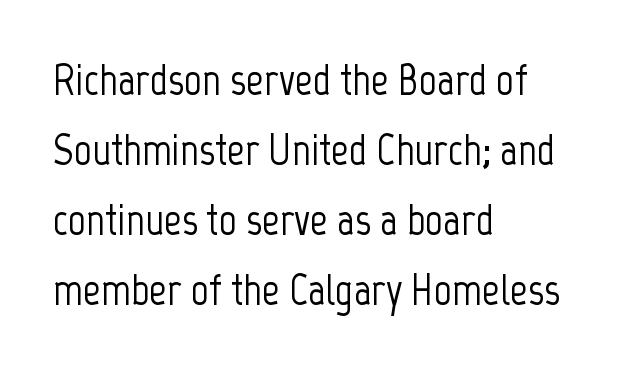
A student would call this left alignment; a typographer would say flush left, rag right. Successive baselines arrive at the customary interval. Does the type have serifs? No, each stem ends abruptly. Upright lettering throughout. Observe the ordinary spacing: letters are neighbours, not strangers. No word sits above an underline.
